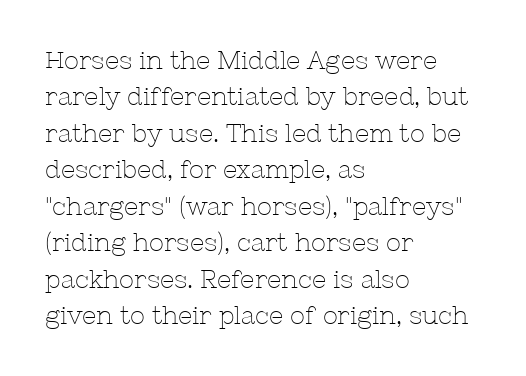
{"italic": "no", "bold": "no", "underline": "no", "align": "left", "line_spacing": "normal", "line_spacing_ratio": 1.46, "letter_spacing": "normal", "letter_spacing_em": 0.0, "glyph_px": 25}
